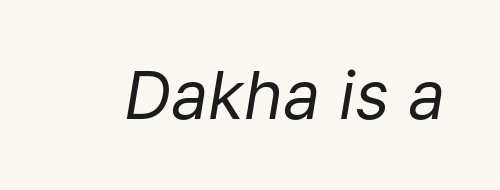
A quiet, ordinary-to-light weight characterises the typeface. Slant detected: the letters are inclined. Beneath every word, the page is bare. The letters advance in unequal steps, a hallmark of proportional type.
